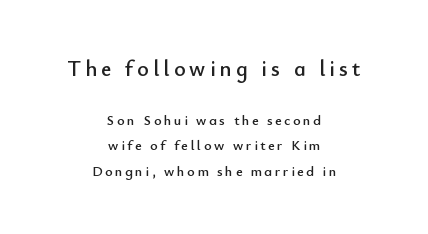
The image shows 22 px text type, upright; set centered, line spacing 1.83x, not underlined; the first (top) block is 1.57x larger.
